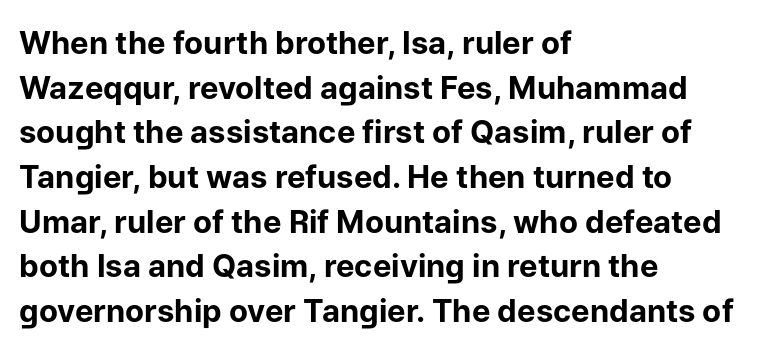
The image shows 31 px bold sans-serif type, upright; set left-aligned, normal line spacing (1.44x), normal letter spacing, not underlined; low stroke contrast and a medium x-height.
